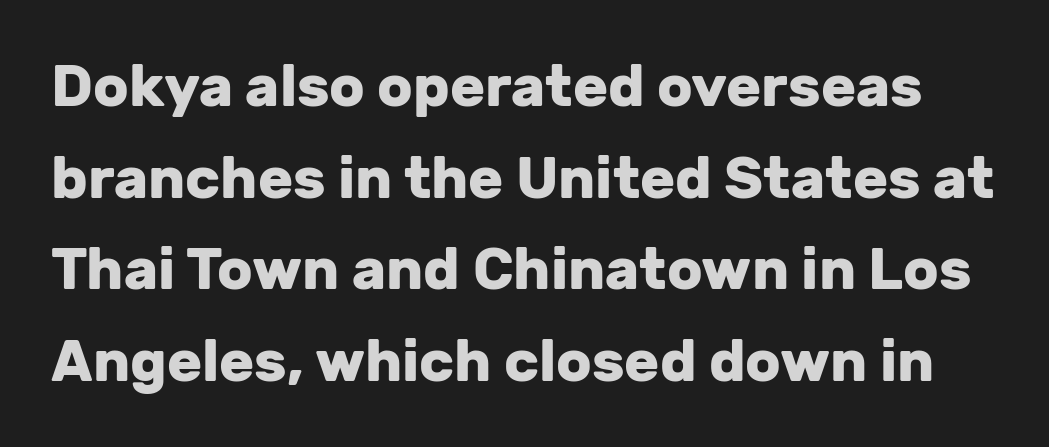
{"serif": "no", "italic": "no", "bold": "yes", "weight": "heavy", "width": "normal", "stroke_contrast": "low", "x_height": "medium", "monospaced": "no", "underline": "no", "line_spacing": "normal", "line_spacing_ratio": 1.58, "letter_spacing": "normal", "letter_spacing_em": 0.0, "glyph_px": 58}
